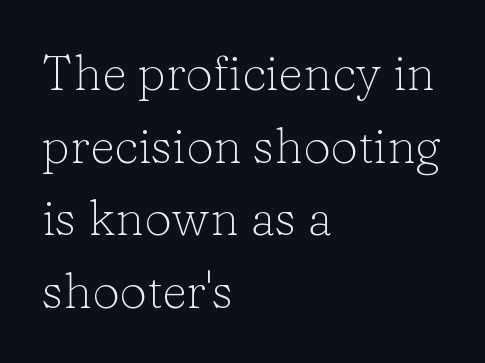
The image shows 49 px light serif type, upright; set left-aligned, normal line spacing (1.48x), normal letter spacing, not underlined; low stroke contrast and a medium x-height.
